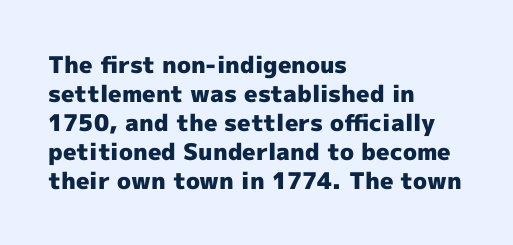
Q: Is the text bold? A: Yes.
Q: Is the text italic (slanted)? A: No, it is upright.
Q: Is the text underlined? A: No.
Q: How is the paragraph aligned? A: Left-aligned.
Q: Is the spacing between letters normal or unusually wide? A: Normal.
Q: Is the spacing between lines tight, normal or loose? A: Normal.
